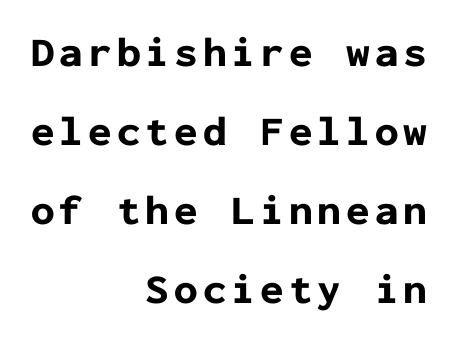
Q: Is the text bold? A: Yes.
Q: Is the text italic (slanted)? A: No, it is upright.
Q: Is the typeface a serif or a sans-serif typeface? A: Sans-serif.
Q: Is the text underlined? A: No.
Q: How is the paragraph aligned? A: Right-aligned.
Q: Width (condensed, normal, or wide)? A: Normal.
Q: Stroke contrast? A: Low.
Q: x-height? A: Medium.
Q: Monospaced? A: Yes.
